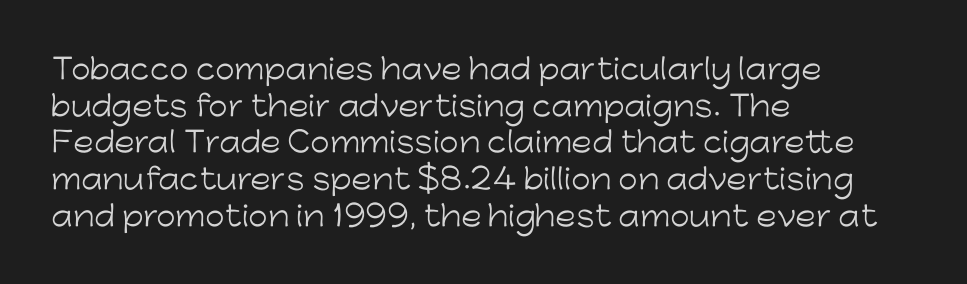
Nothing sits at the stroke ends, so this counts as sans-serif. Do the characters align in a grid? No, the font is proportional. Between one letter and the next there's only the usual sliver of space. Rendered with straight, roman letterforms. Glance below the letters and you will spot only blank space. Is this a heavy cut? Hardly; it is regular or lighter.
